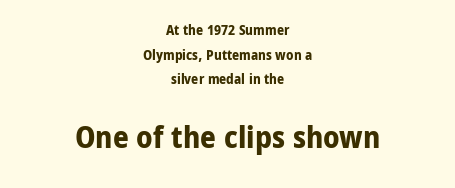
Quick note: not italic, upright. Does extra space separate the letters? No, they use regular spacing. No feet cap the strokes, marking this as sans-serif type. No word sits above an underline. Two sizes are in play, and the larger belongs to the second block.
